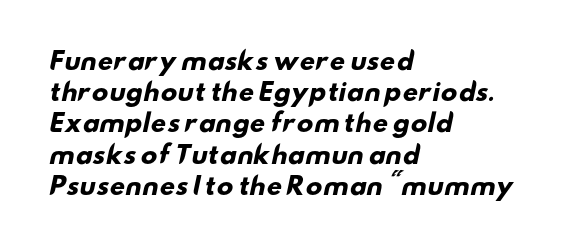
Q: Is the text bold? A: Yes.
Q: Is the text underlined? A: No.
Q: How is the paragraph aligned? A: Left-aligned.
Q: Is the spacing between letters normal or unusually wide? A: Normal.
Q: Is the spacing between lines tight, normal or loose? A: Normal.
